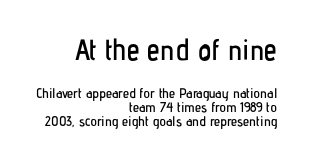
The image shows 29 px condensed sans-serif type, upright; set right-aligned, tight line spacing (1.0x), normal letter spacing, not underlined; the first (top) block is 2.07x larger; low stroke contrast and a medium x-height.
